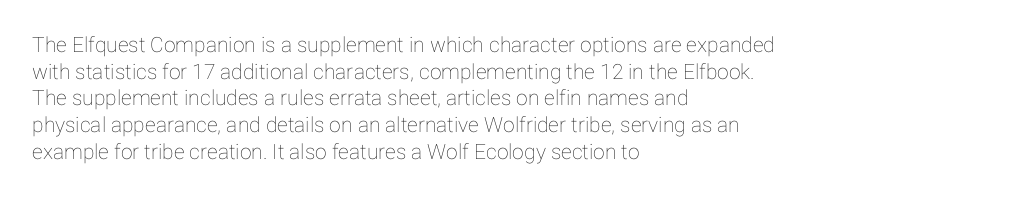
Q: Is the text italic (slanted)? A: No, it is upright.
Q: Is the text underlined? A: No.
Q: How is the paragraph aligned? A: Left-aligned.
Q: Is the spacing between letters normal or unusually wide? A: Normal.
Q: Is the spacing between lines tight, normal or loose? A: Normal.
